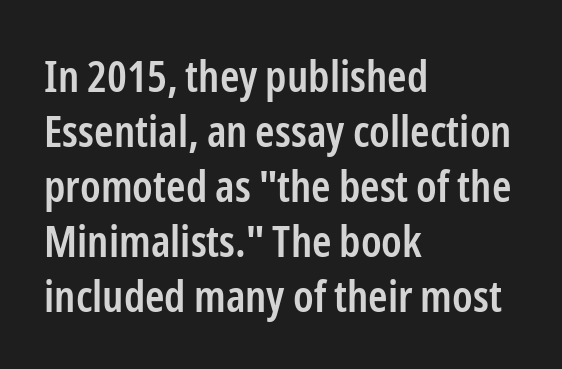
{"serif": "no", "italic": "no", "bold": "semi", "weight": "semibold", "width": "condensed", "stroke_contrast": "low", "x_height": "medium", "monospaced": "no", "underline": "no", "align": "left", "line_spacing": "normal", "line_spacing_ratio": 1.25, "letter_spacing": "normal", "letter_spacing_em": 0.0, "glyph_px": 44}
